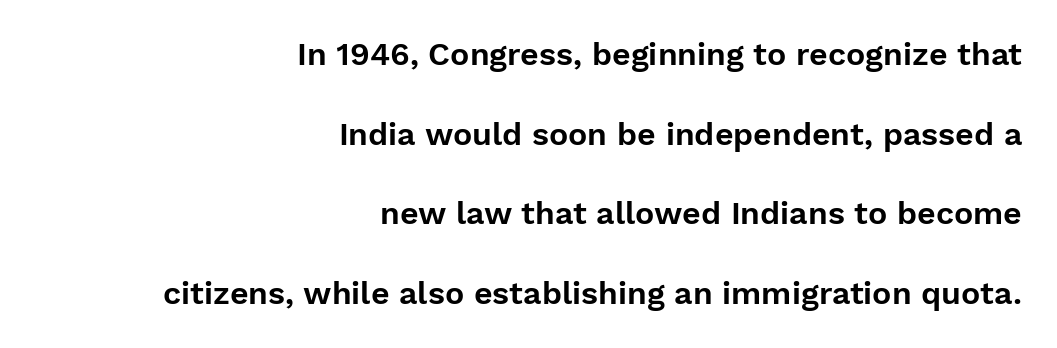
{"serif": "no", "italic": "no", "width": "normal", "stroke_contrast": "low", "x_height": "medium", "monospaced": "no", "underline": "no", "align": "right", "line_spacing": "loose", "line_spacing_ratio": 2.49, "letter_spacing": "normal", "letter_spacing_em": 0.0, "glyph_px": 32}
